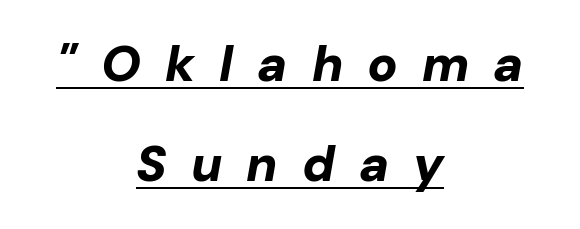
The face used here has a pronounced slope to its letters. Think of a printed novel: that variable character pitch is what you see here. A typesetter would call this leading open, well beyond the default. The sample's only ornament is a line tracing under the words. Visually the block forms a symmetrical silhouette, jagged on both flanks. Substantial extra tracking has been applied to these lines.
